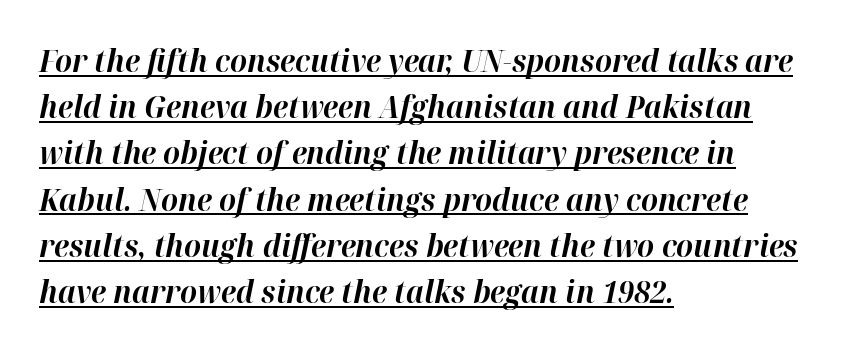
The face used here is rendered with its standard letterfit. The glyphs look as if they've been sheared to an angle. Check the space under the baseline: a stroke is drawn there. Typesetter's note: full bold, strokes at maximum text heaviness. A student would call this left alignment; a typographer would say flush left, rag right. Looks like regular typesetting: each glyph gets only the width it needs.
